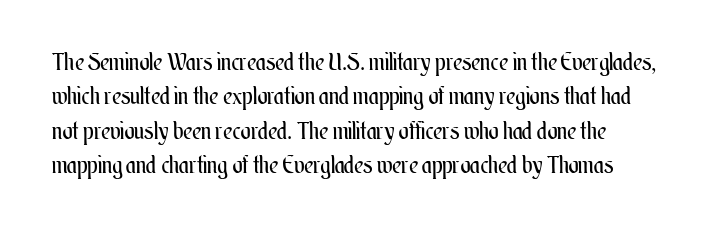
Vertical stems look standard width or narrower in stroke. Default kerning and tracking; the words read as compact shapes. These lines are set flush left with a ragged right edge. The baseline area is clear.
